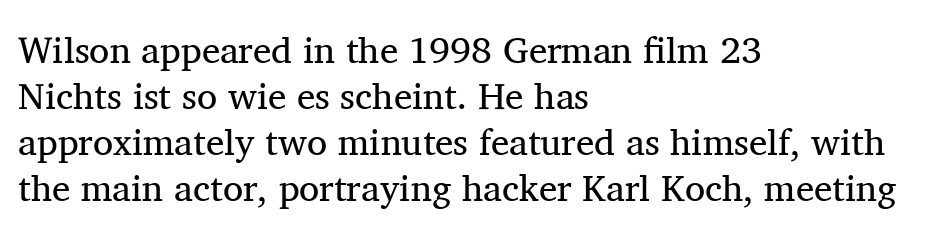
{"serif": "yes", "italic": "no", "bold": "no", "weight": "regular", "width": "normal", "stroke_contrast": "medium", "x_height": "medium", "monospaced": "no", "underline": "no", "align": "left", "line_spacing_ratio": 1.24, "letter_spacing": "normal", "letter_spacing_em": 0.0, "glyph_px": 37}
